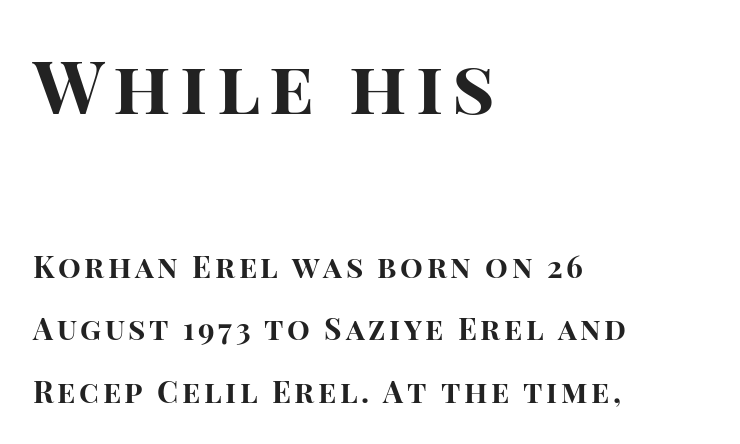
Q: Is the text bold? A: Yes.
Q: Is the text italic (slanted)? A: No, it is upright.
Q: Is the typeface a serif or a sans-serif typeface? A: Sans-serif.
Q: Is the text underlined? A: No.
Q: How is the paragraph aligned? A: Left-aligned.
Q: Is the spacing between lines tight, normal or loose? A: Loose.
Q: Which block of text is set in a larger size, the first (top) or the second (bottom)? A: The first (top) one.
Q: Width (condensed, normal, or wide)? A: Normal.
Q: Stroke contrast? A: High.
Q: x-height? A: Large.
Q: Monospaced? A: No.
